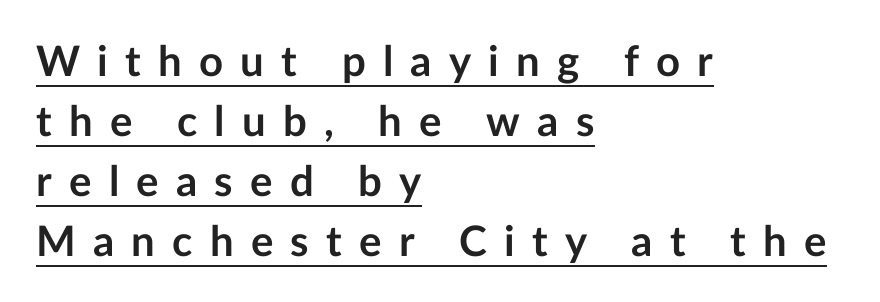
Q: Is the text bold? A: Yes.
Q: Is the text italic (slanted)? A: No, it is upright.
Q: Is the typeface a serif or a sans-serif typeface? A: Sans-serif.
Q: Is the text underlined? A: Yes.
Q: How is the paragraph aligned? A: Left-aligned.
Q: Is the spacing between letters normal or unusually wide? A: Unusually wide.
Q: Is the spacing between lines tight, normal or loose? A: Normal.
Q: Width (condensed, normal, or wide)? A: Normal.
Q: Stroke contrast? A: Low.
Q: x-height? A: Medium.
Q: Monospaced? A: No.
